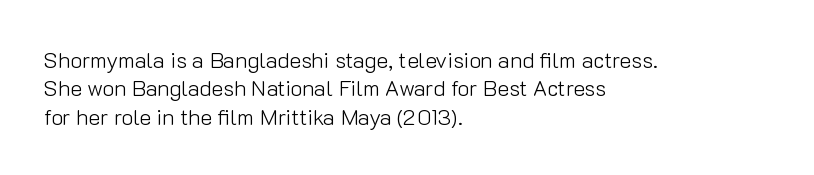
{"italic": "no", "bold": "no", "underline": "no", "align": "left", "line_spacing": "normal", "line_spacing_ratio": 1.29, "letter_spacing": "normal", "letter_spacing_em": 0.0, "glyph_px": 22}
